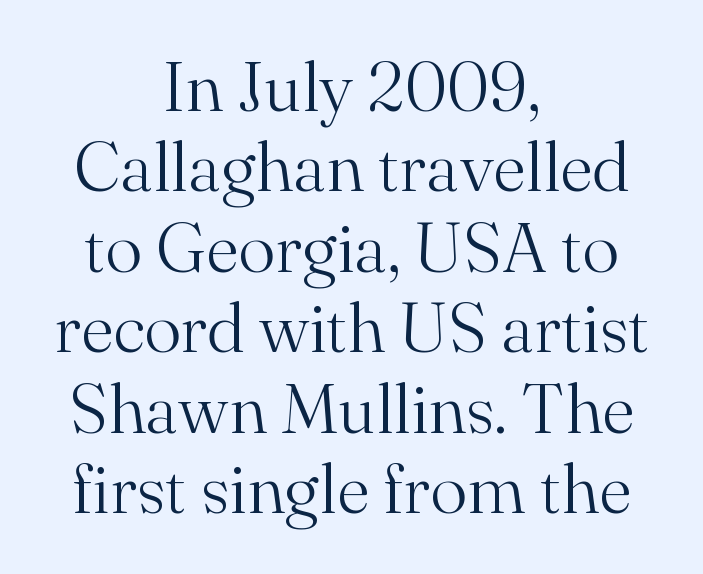
{"serif": "yes", "italic": "no", "bold": "no", "weight": "light", "width": "normal", "stroke_contrast": "medium", "x_height": "small", "monospaced": "no", "underline": "no", "align": "center", "line_spacing": "tight", "line_spacing_ratio": 1.15, "letter_spacing": "normal", "letter_spacing_em": 0.0, "glyph_px": 70}
